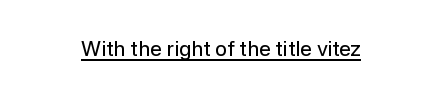
The image shows 21 px text type, upright; set normal letter spacing, underlined.
